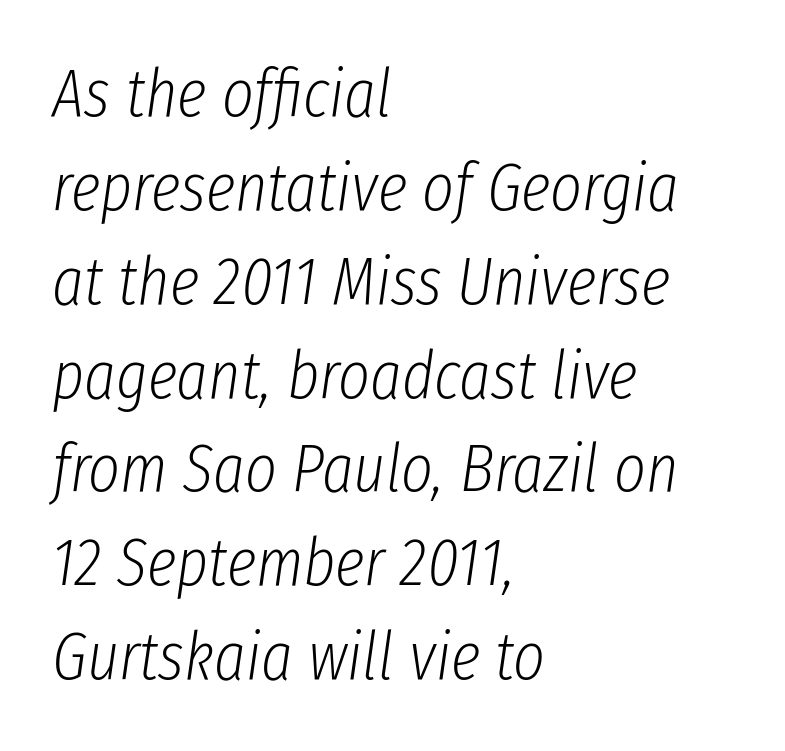
Each stroke keeps to a modest, everyday thickness or less. Quick note: interline space is typical. Quick note: italic. Spacing verdict: proportional, widths tailored to each character. All the whitespace from short lines collects on the right. A bare baseline throughout the passage.
